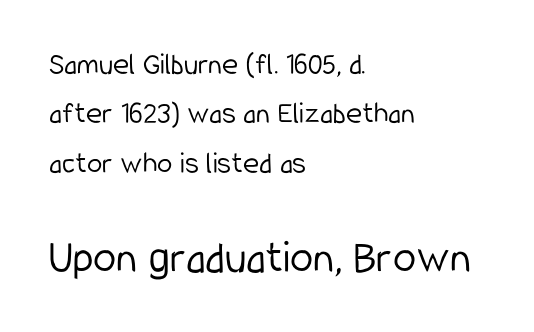
{"serif": "no", "italic": "no", "bold": "no", "weight": "light", "width": "condensed", "stroke_contrast": "low", "x_height": "medium", "monospaced": "no", "underline": "no", "align": "left", "line_spacing": "normal", "line_spacing_ratio": 1.59, "letter_spacing": "normal", "letter_spacing_em": 0.0, "larger_block": "second", "size_ratio": 1.52, "glyph_px": 47}
